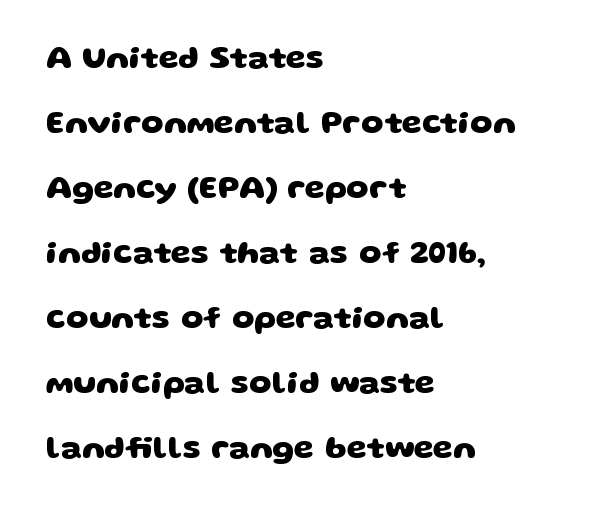
Q: Is the text bold? A: Yes.
Q: Is the typeface a serif or a sans-serif typeface? A: Sans-serif.
Q: Is the text underlined? A: No.
Q: How is the paragraph aligned? A: Left-aligned.
Q: Is the spacing between letters normal or unusually wide? A: Normal.
Q: Is the spacing between lines tight, normal or loose? A: Loose.
Q: Width (condensed, normal, or wide)? A: Wide.
Q: Stroke contrast? A: Low.
Q: x-height? A: Large.
Q: Monospaced? A: No.
